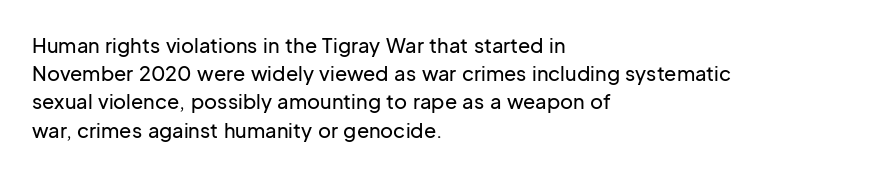
Quick note: interline space is typical. Layout note: lines flush left. The tracking reads as untouched default to a designer's eye. The passage shown is not underscored anywhere. The type sits square on the baseline with zero lean.
